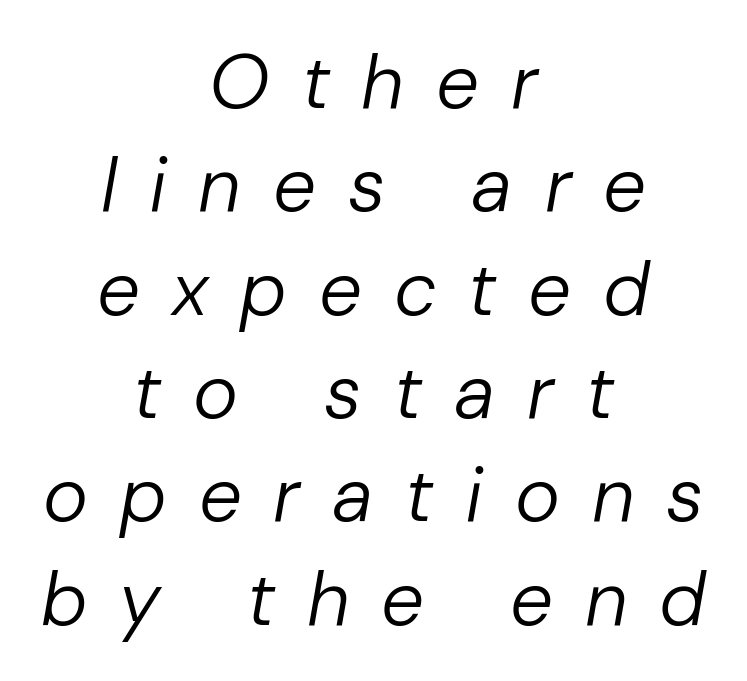
Q: Is the text bold? A: No.
Q: Is the text italic (slanted)? A: Yes, it leans right by about 10 degrees.
Q: Is the text underlined? A: No.
Q: How is the paragraph aligned? A: Centered.
Q: Is the spacing between letters normal or unusually wide? A: Unusually wide.
Q: Is the spacing between lines tight, normal or loose? A: Normal.
Q: Width (condensed, normal, or wide)? A: Normal.
Q: Stroke contrast? A: Low.
Q: x-height? A: Medium.
Q: Monospaced? A: No.
